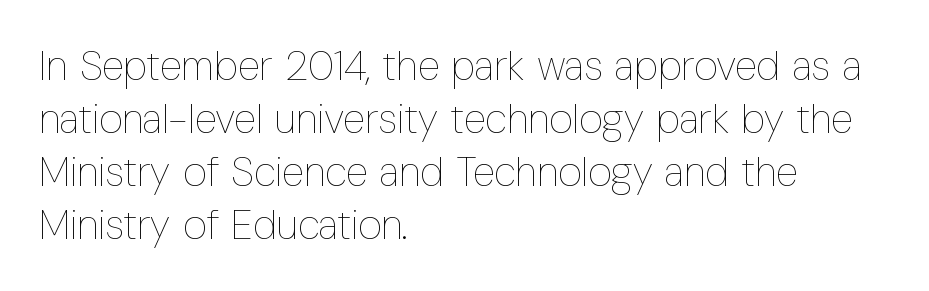
These lines were composed using upright roman letters. Successive baselines arrive at the customary interval. These lines keep a tight, regular rhythm from letter to letter. The font sits on the lighter half of the weight spectrum, regular included. Just letters on the line, the space beneath them empty.
